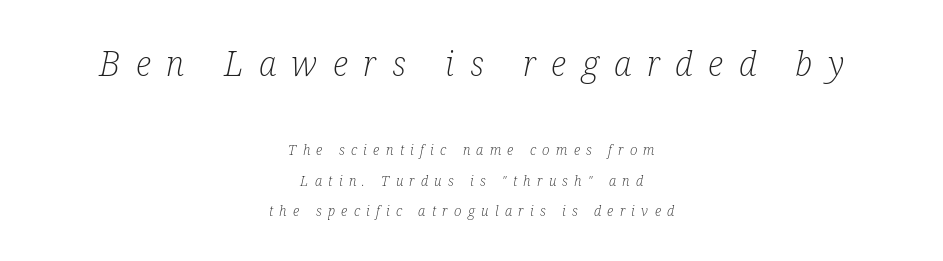
The image shows 34 px light, condensed serif type, italic (leaning right); set centered, loose line spacing (2.18x), unusually wide letter spacing (+0.45 em), not underlined; the first (top) block is 2.43x larger; low stroke contrast and a medium x-height.
